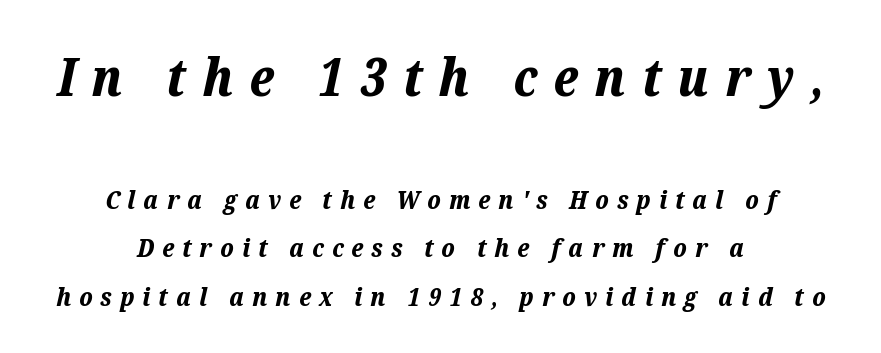
Q: Is the text bold? A: Yes.
Q: Is the text italic (slanted)? A: Yes, it leans right by about 12 degrees.
Q: Is the text underlined? A: No.
Q: How is the paragraph aligned? A: Centered.
Q: Is the spacing between letters normal or unusually wide? A: Unusually wide.
Q: Which block of text is set in a larger size, the first (top) or the second (bottom)? A: The first (top) one.
Q: Width (condensed, normal, or wide)? A: Normal.
Q: Stroke contrast? A: Low.
Q: x-height? A: Medium.
Q: Monospaced? A: No.
